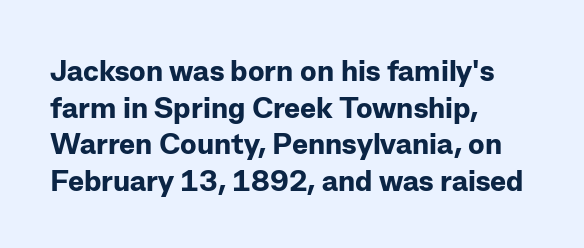
Varying glyph widths throughout — classic text-font behaviour. A classic flush-left, rag-right setting is used for this passage. You could call the tracking neutral — neither tight nor loose. The passage shown is not underscored anywhere.
